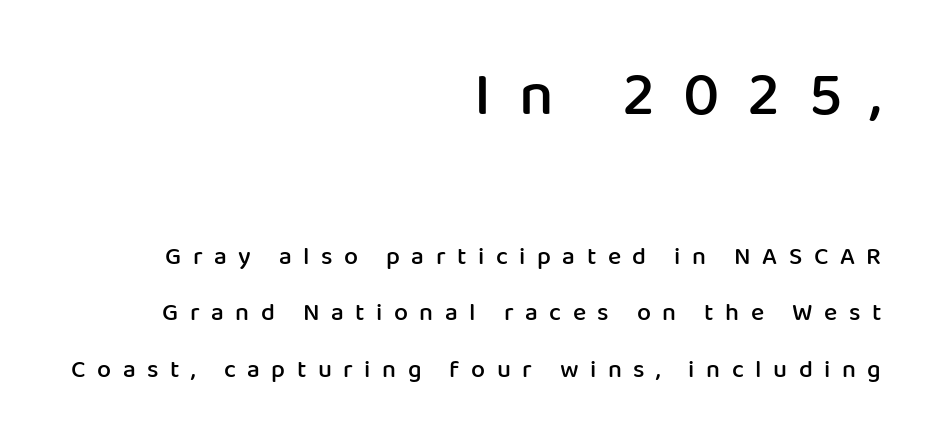
The image shows 62 px semibold sans-serif type, upright; set right-aligned, loose line spacing (2.25x), unusually wide letter spacing (+0.46 em), not underlined; the first (top) block is 2.48x larger; low stroke contrast and a medium x-height.
